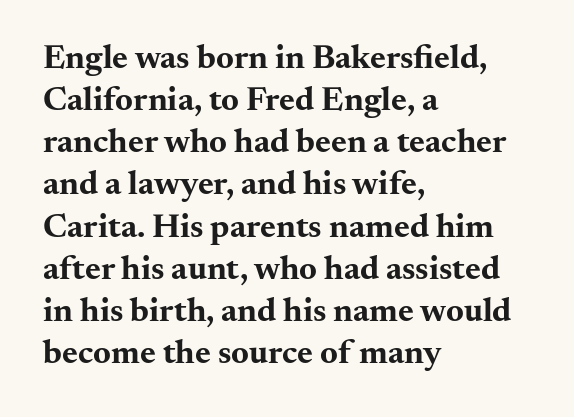
Decoration check: the copy has no underline. The rendering uses natural spacing where letterforms have individual widths. On the weight axis this lands at bold, roughly 700. A typesetter would mark this as roman, not italic. Words appear dense and cohesive because spacing is normal. Does the type have serifs? Yes, each stem ends in a small foot.
